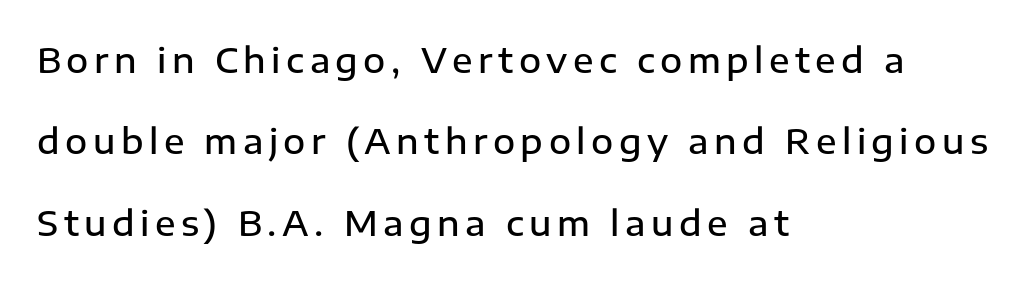
Posture: upright roman. Note: no serifs on the glyphs. The rag falls on the right side of this text block. The letters advance in unequal steps, a hallmark of proportional type. The area under the type is left untouched.
